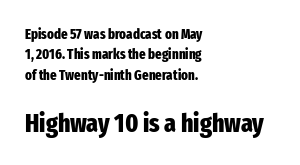
Q: Is the text bold? A: Yes.
Q: Is the text italic (slanted)? A: No, it is upright.
Q: Is the text underlined? A: No.
Q: How is the paragraph aligned? A: Left-aligned.
Q: Is the spacing between letters normal or unusually wide? A: Normal.
Q: Is the spacing between lines tight, normal or loose? A: Normal.
Q: Which block of text is set in a larger size, the first (top) or the second (bottom)? A: The second (bottom) one.
